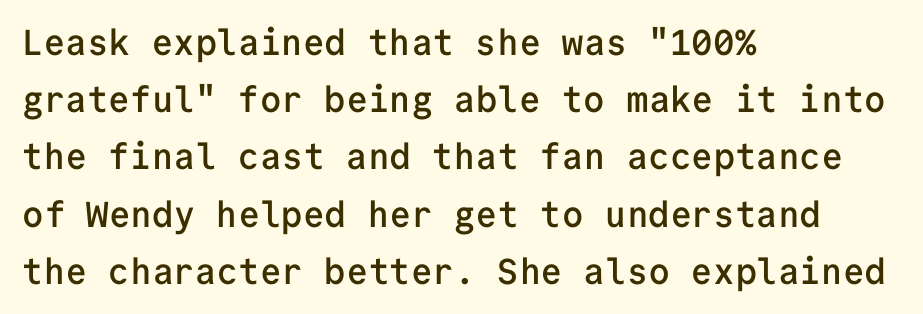
Q: Is the text bold? A: Semi-bold.
Q: Is the text italic (slanted)? A: No, it is upright.
Q: Is the typeface a serif or a sans-serif typeface? A: Sans-serif.
Q: Is the text underlined? A: No.
Q: How is the paragraph aligned? A: Left-aligned.
Q: Is the spacing between letters normal or unusually wide? A: Normal.
Q: Is the spacing between lines tight, normal or loose? A: Normal.
Q: Width (condensed, normal, or wide)? A: Normal.
Q: Stroke contrast? A: Low.
Q: x-height? A: Medium.
Q: Monospaced? A: Yes.
